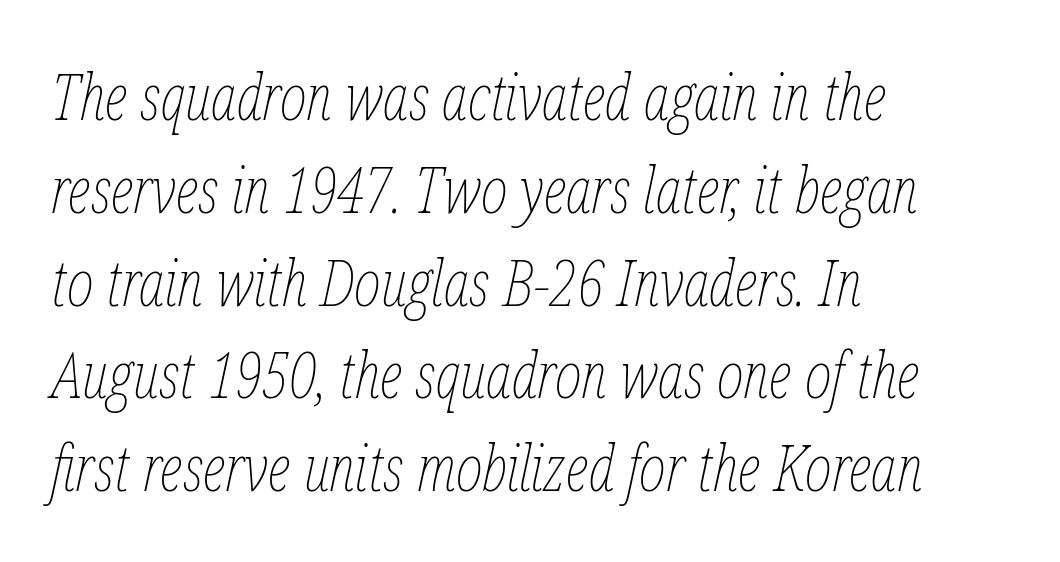
Descenders hang freely into open space. Caption: standard tracking, unaltered. Reading down the column, the eye jumps a familiar distance to each next line. Here the designer chose a conventional face with non-uniform glyph widths.
